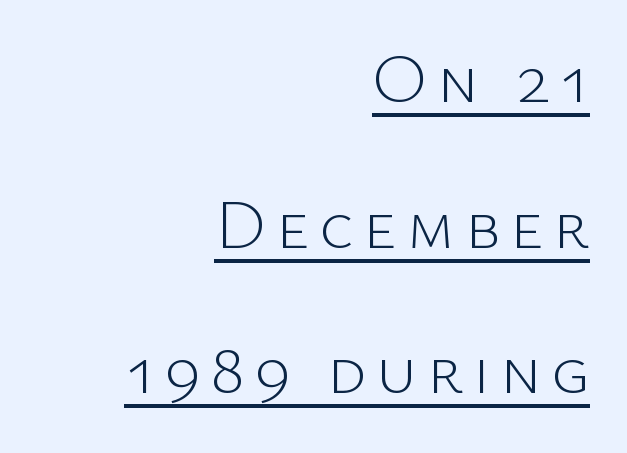
{"serif": "no", "italic": "no", "bold": "no", "weight": "light", "width": "normal", "stroke_contrast": "low", "x_height": "medium", "monospaced": "no", "underline": "yes", "align": "right", "line_spacing": "loose", "line_spacing_ratio": 2.08, "glyph_px": 70}
